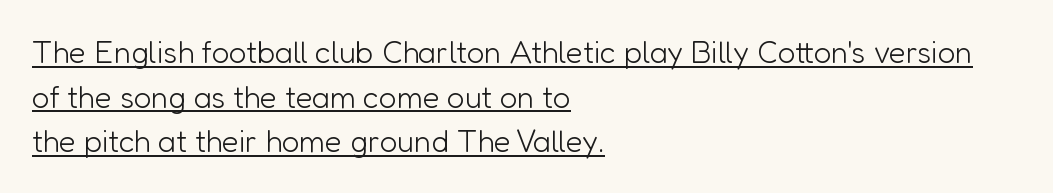
The setting favours the left margin, as ordinary paragraphs usually do. The face used here is proportionally spaced, like ordinary book or web type. The lettering is marked with a stroke running underneath it. Caption: standard tracking, unaltered. The axis of the letterforms is exactly vertical.
